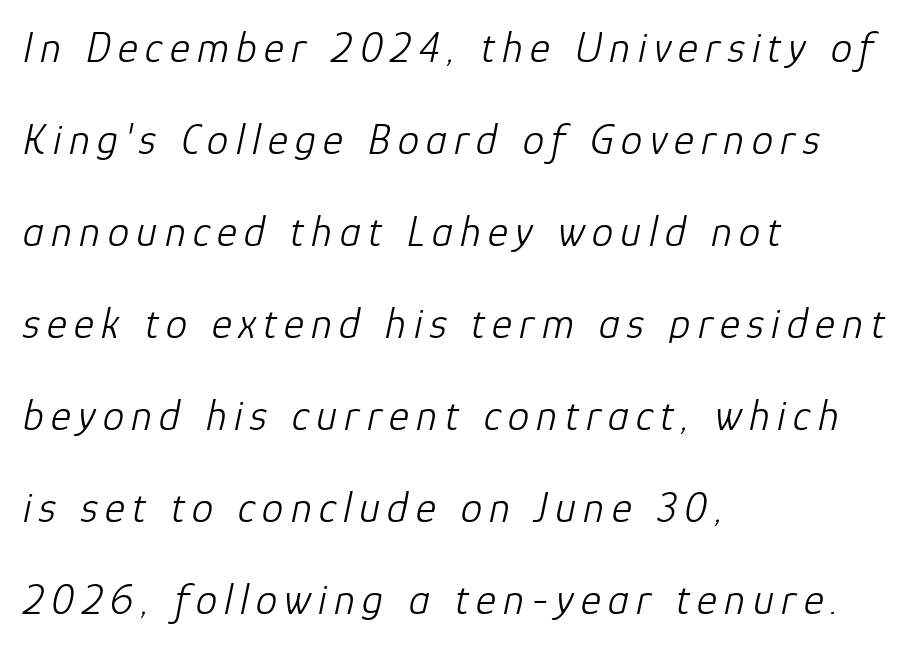
The image shows 43 px light type, italic (leaning right); set left-aligned, loose line spacing (2.14x), not underlined; low stroke contrast and a medium x-height.
